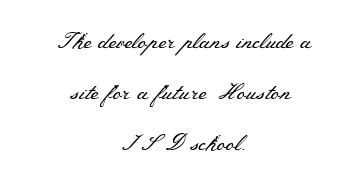
{"bold": "no", "underline": "no", "align": "center", "line_spacing": "loose", "line_spacing_ratio": 2.32, "letter_spacing": "normal", "letter_spacing_em": 0.0, "glyph_px": 22}
